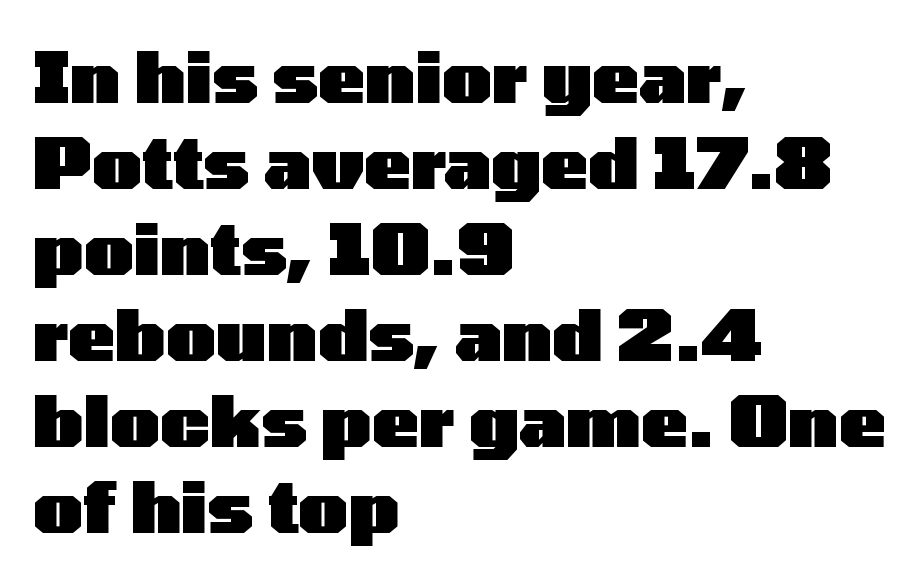
The axis of the letterforms is exactly vertical. Each letter keeps its own natural width here, so spacing adapts to shape. Strokes here are thick enough to call this a true bold. To sum up the face: it is a sans, with no serifs.
